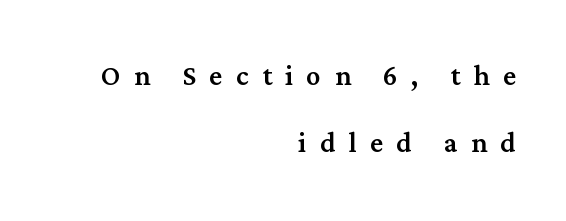
In terms of letterspacing, this is a distinctly airy, spread setting. When letters stand straight like this, we call the style roman or upright. Note the varied advance widths — an 'i' is clearly narrower than an 'm'. Does the type have serifs? Yes, each stem ends in a small foot. Compared with a flush-left layout, this one pins lines to the opposite, right side.
